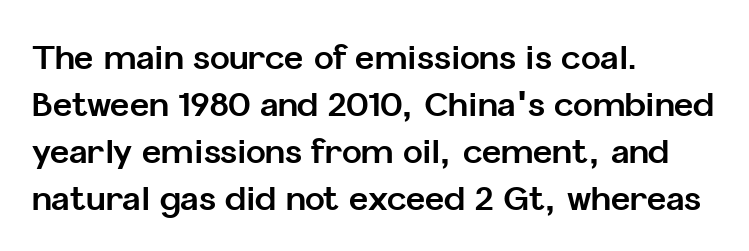
{"serif": "no", "italic": "no", "bold": "yes", "weight": "bold", "width": "normal", "stroke_contrast": "low", "x_height": "medium", "monospaced": "no", "underline": "no", "align": "left", "line_spacing": "normal", "line_spacing_ratio": 1.42, "letter_spacing": "normal", "letter_spacing_em": 0.0, "glyph_px": 33}
